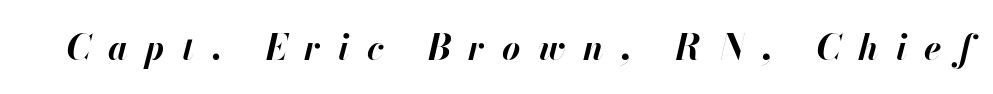
Q: Is the text bold? A: Yes.
Q: Is the text italic (slanted)? A: Yes, it leans right by about 13 degrees.
Q: Is the text underlined? A: No.
Q: Is the spacing between letters normal or unusually wide? A: Unusually wide.
Q: Width (condensed, normal, or wide)? A: Normal.
Q: Stroke contrast? A: High.
Q: x-height? A: Small.
Q: Monospaced? A: No.
